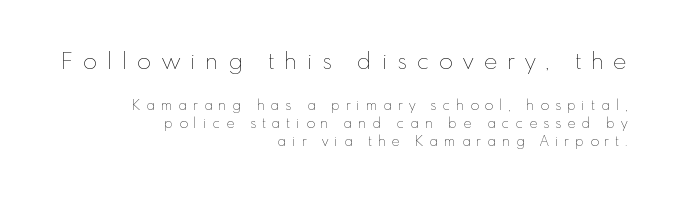
Q: Is the text bold? A: No.
Q: Is the text italic (slanted)? A: No, it is upright.
Q: Is the text underlined? A: No.
Q: How is the paragraph aligned? A: Right-aligned.
Q: Is the spacing between letters normal or unusually wide? A: Unusually wide.
Q: Is the spacing between lines tight, normal or loose? A: Normal.
Q: Which block of text is set in a larger size, the first (top) or the second (bottom)? A: The first (top) one.
